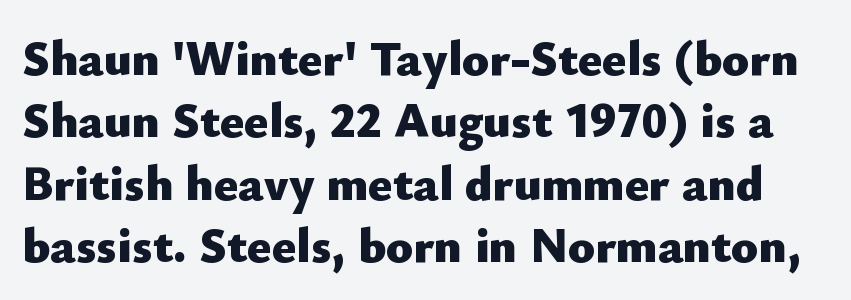
No italicization has been applied; the sample stays upright. These lines are rendered in a variable-pitch font. Students, note that the glyphs here touch the page at normal intervals. The passage shown is emphatically bold. The characters display no serif detailing; their extremities are plain.
